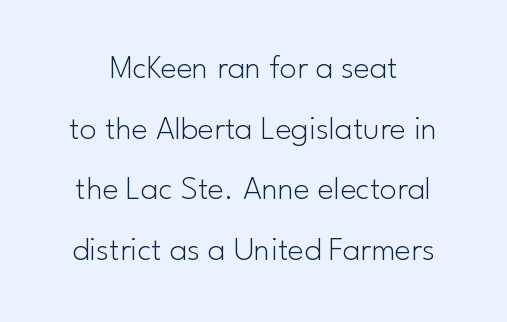
{"serif": "no", "italic": "no", "bold": "no", "weight": "light", "width": "normal", "stroke_contrast": "low", "x_height": "small", "monospaced": "no", "underline": "no", "align": "center", "line_spacing_ratio": 1.78, "letter_spacing": "normal", "letter_spacing_em": 0.0, "glyph_px": 34}
